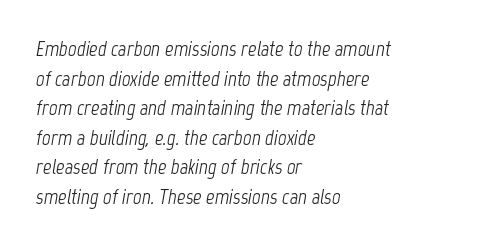
{"italic": "yes", "lean": "right", "slant_degrees": 12, "bold": "no", "underline": "no", "align": "left", "line_spacing": "normal", "line_spacing_ratio": 1.41, "letter_spacing": "normal", "letter_spacing_em": 0.0, "glyph_px": 21}
